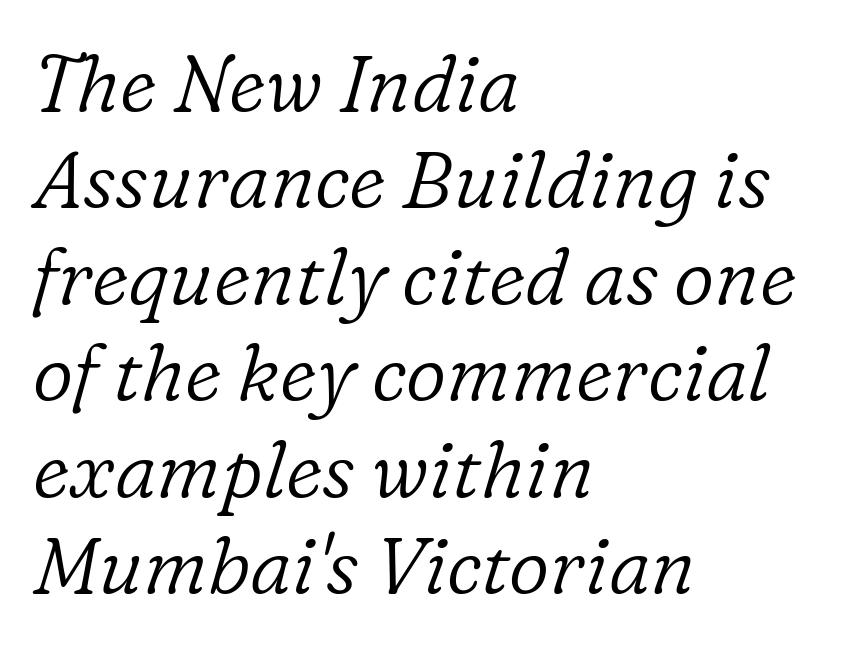
The image shows 79 px light serif type, italic (leaning right); set left-aligned, line spacing 1.22x, normal letter spacing, not underlined; low stroke contrast and a medium x-height.
